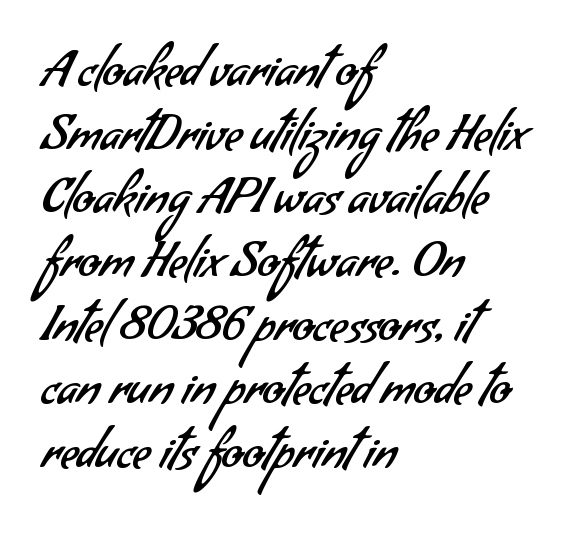
{"serif": "no", "bold": "no", "weight": "regular", "width": "normal", "stroke_contrast": "low", "x_height": "small", "monospaced": "no", "underline": "no", "align": "left", "line_spacing": "normal", "line_spacing_ratio": 1.3, "letter_spacing": "normal", "letter_spacing_em": 0.0, "glyph_px": 49}
